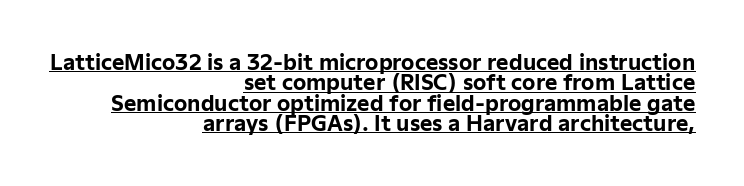
Each line ends at the same right margin while the left side varies. In terms of weight, the rendering is a true, heavy bold. The string is rendered with underlining switched on. Rows of type sit shoulder to shoulder in the vertical direction. The letters sit at their default tracking, neither squeezed nor spread.
